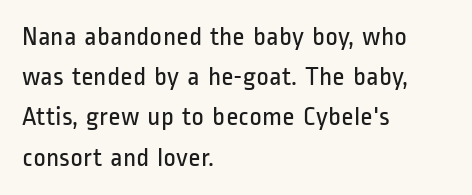
{"italic": "no", "bold": "no", "underline": "no", "align": "left", "line_spacing": "normal", "line_spacing_ratio": 1.49, "letter_spacing": "normal", "letter_spacing_em": 0.0, "glyph_px": 27}
